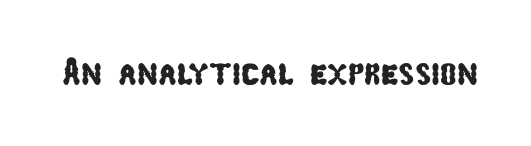
This sample has the flowing, uneven cadence of proportional lettering. Observe the ordinary spacing: letters are neighbours, not strangers. This sample uses a sans-serif face. A clean baseline with only descenders dipping below it.
